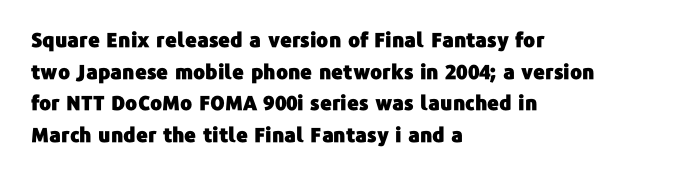
The baseline area is clear. The letterforms sit shoulder to shoulder at normal distance. Each line starts at the same left margin while the right side varies. You can tell it's not italic because the verticals are truly vertical.
